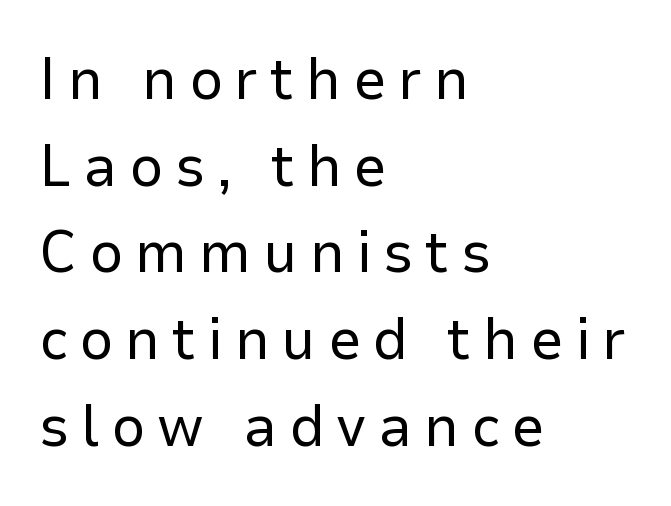
The image shows 59 px regular-weight sans-serif type, upright; set left-aligned, normal line spacing (1.47x), unusually wide letter spacing (+0.2 em), not underlined; low stroke contrast and a medium x-height.
